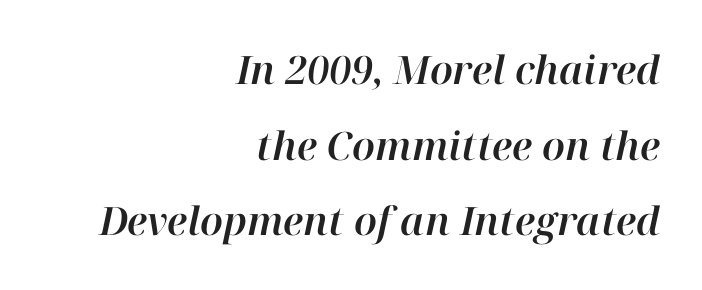
Compared with typical paragraphs, the rows here are farther apart. This is oblique type, the kind used for emphasis or titles. Leftover space on each line is placed entirely before the opening word. Varying glyph widths throughout — classic text-font behaviour. Check under the words: just untouched page. Default kerning and tracking; the words read as compact shapes.
